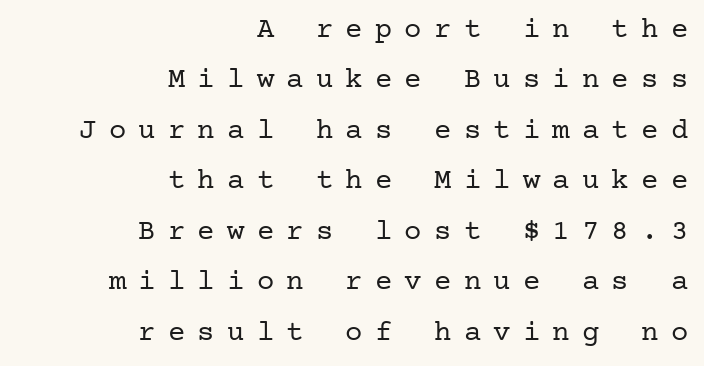
{"serif": "yes", "italic": "no", "bold": "no", "weight": "regular", "width": "normal", "stroke_contrast": "low", "x_height": "medium", "underline": "no", "align": "right", "line_spacing_ratio": 1.74, "letter_spacing": "wide", "letter_spacing_em": 0.42, "glyph_px": 29}
